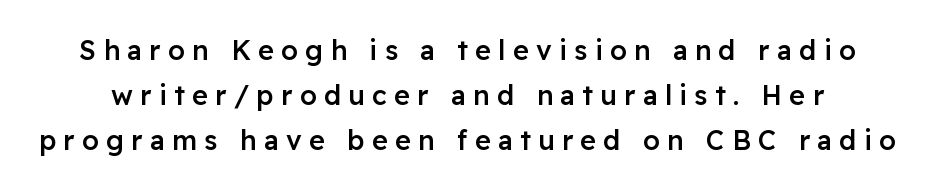
Q: Is the text bold? A: Semi-bold.
Q: Is the text italic (slanted)? A: No, it is upright.
Q: Is the text underlined? A: No.
Q: Is the spacing between letters normal or unusually wide? A: Unusually wide.
Q: Is the spacing between lines tight, normal or loose? A: Normal.
